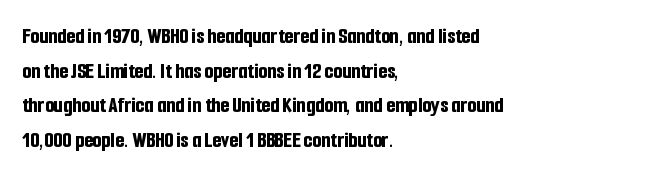
{"italic": "no", "bold": "yes", "underline": "no", "align": "left", "line_spacing": "normal", "line_spacing_ratio": 1.51, "letter_spacing": "normal", "letter_spacing_em": 0.0, "glyph_px": 23}
